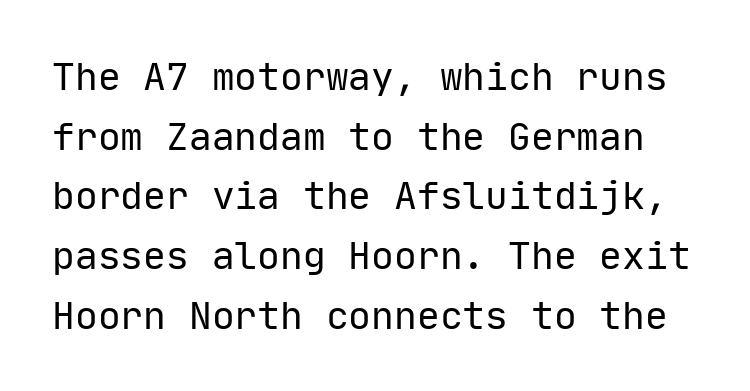
Only glyphs here, with clear space below each row. One glance says typical: line gaps are just what's usual. You can tell from the bare stems that sans-serif type was used. The strokes carry an ordinary text weight at most. The line texture is even and compact thanks to regular tracking. Quick note: not italic, upright.
